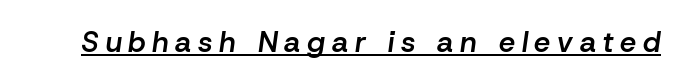
{"italic": "yes", "lean": "right", "slant_degrees": 8, "bold": "semi", "weight": "semibold", "width": "normal", "stroke_contrast": "low", "x_height": "medium", "monospaced": "no", "underline": "yes", "letter_spacing": "wide", "letter_spacing_em": 0.23, "glyph_px": 29}
